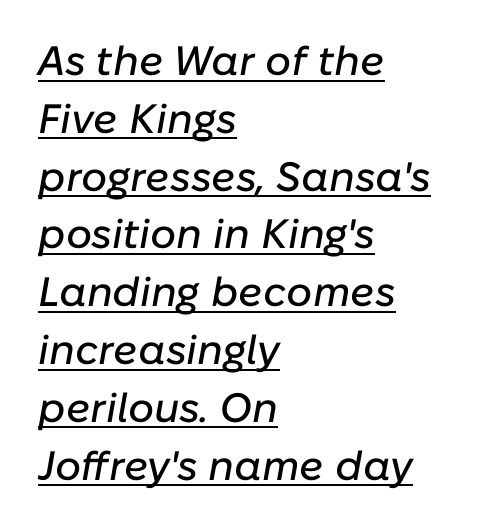
Q: Is the text italic (slanted)? A: Yes, it leans right by about 10 degrees.
Q: Is the text underlined? A: Yes.
Q: How is the paragraph aligned? A: Left-aligned.
Q: Is the spacing between letters normal or unusually wide? A: Normal.
Q: Is the spacing between lines tight, normal or loose? A: Normal.
Q: Width (condensed, normal, or wide)? A: Normal.
Q: Stroke contrast? A: Low.
Q: x-height? A: Medium.
Q: Monospaced? A: No.
